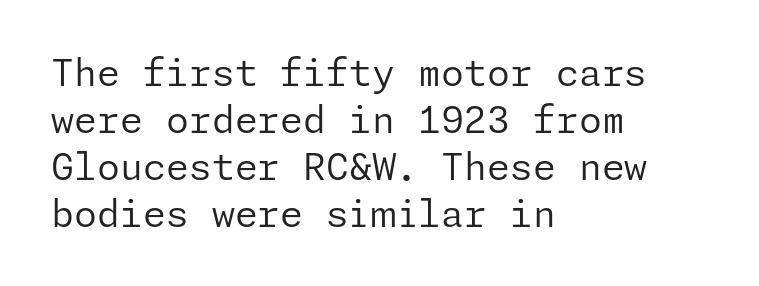
The image shows 37 px regular-weight sans-serif type, upright; set left-aligned, normal line spacing (1.27x), normal letter spacing, not underlined; low stroke contrast and a medium x-height.
